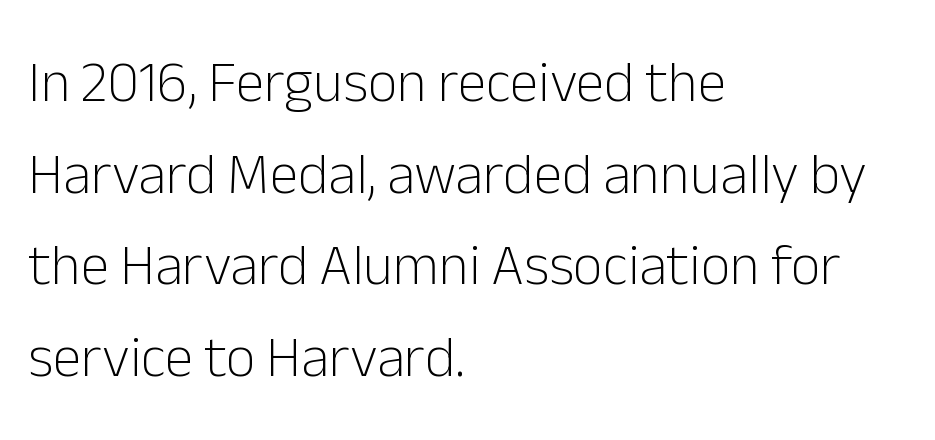
The image shows 58 px light sans-serif type, upright; set left-aligned, normal line spacing (1.58x), normal letter spacing, not underlined; low stroke contrast and a medium x-height.
